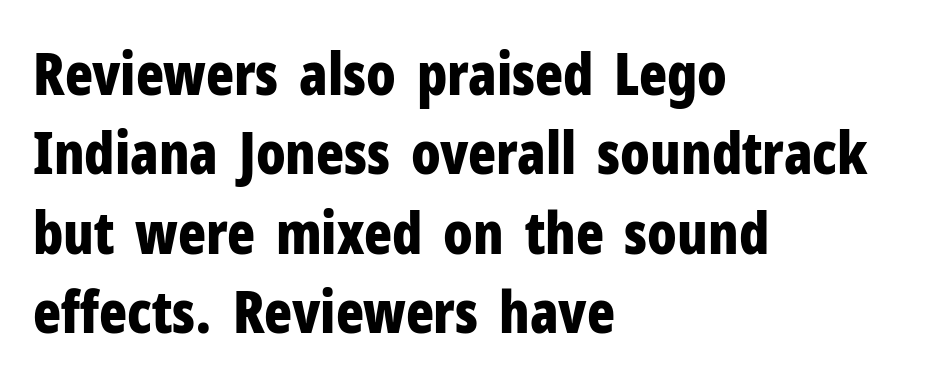
{"serif": "no", "italic": "no", "bold": "yes", "weight": "bold", "width": "condensed", "stroke_contrast": "low", "x_height": "medium", "monospaced": "no", "underline": "no", "align": "left", "line_spacing": "normal", "line_spacing_ratio": 1.37, "letter_spacing": "normal", "letter_spacing_em": 0.0, "glyph_px": 58}
